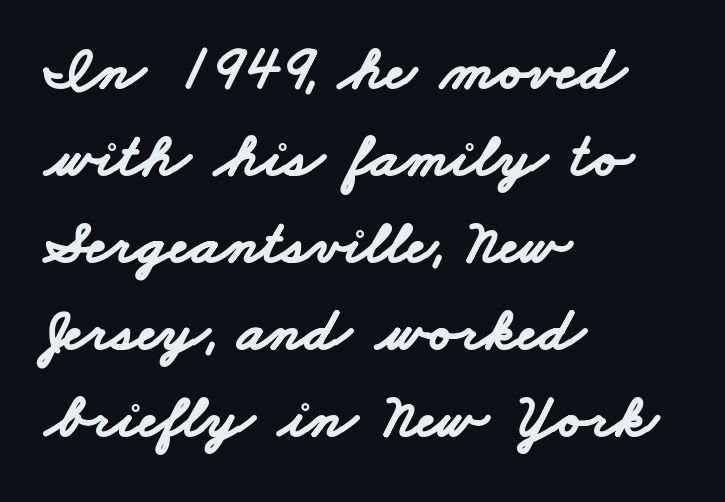
The image shows 63 px bold, wide sans-serif type; set left-aligned, normal line spacing (1.38x), normal letter spacing, not underlined; low stroke contrast and a small x-height.
